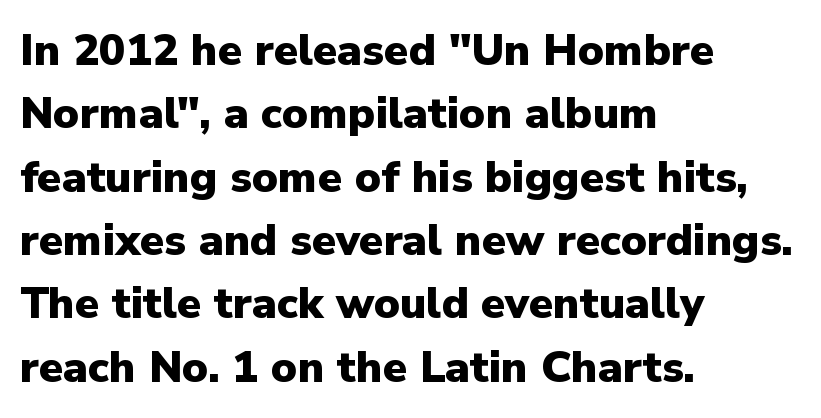
{"serif": "no", "italic": "no", "bold": "yes", "weight": "heavy", "width": "normal", "stroke_contrast": "low", "x_height": "medium", "monospaced": "no", "underline": "no", "align": "left", "line_spacing": "normal", "line_spacing_ratio": 1.44, "letter_spacing": "normal", "letter_spacing_em": 0.0, "glyph_px": 44}
